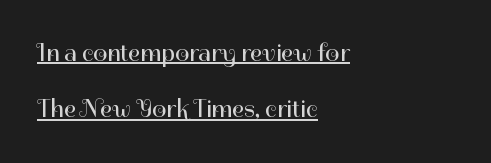
Teacher's note: observe the even left margin — that is flush-left alignment. Nothing heavy about these letters — not bold at all. The specimen reads as upright at a glance. Vertically, the passage feels expansive, rows floating well apart. The face used here is rendered with its standard letterfit. Check the space under the baseline: a stroke is drawn there.
